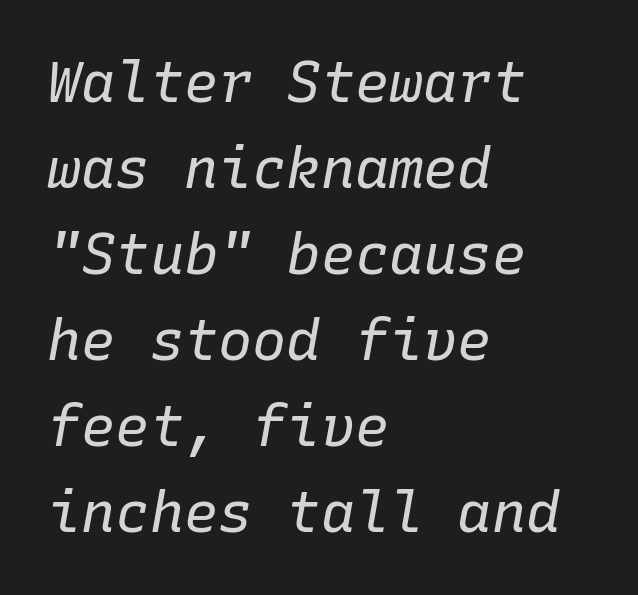
The image shows 57 px regular-weight type, italic (leaning right), monospaced; set left-aligned, normal line spacing (1.51x), normal letter spacing, not underlined; low stroke contrast and a medium x-height.
